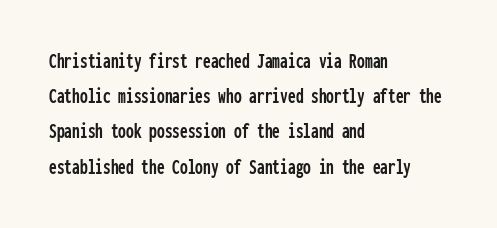
Q: Is the text italic (slanted)? A: No, it is upright.
Q: Is the text underlined? A: No.
Q: How is the paragraph aligned? A: Left-aligned.
Q: Is the spacing between letters normal or unusually wide? A: Normal.
Q: Is the spacing between lines tight, normal or loose? A: Normal.
